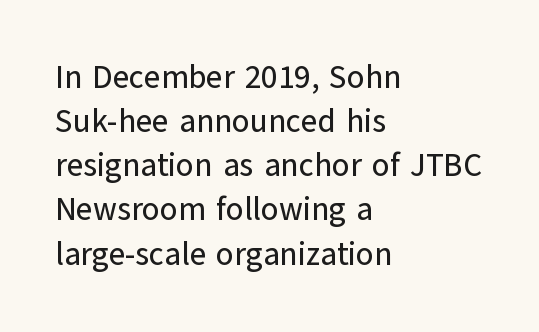
Short and long lines alike share a common starting point at left. Characters remain perfectly vertical along every line. Serifs: no, the terminals of the letterforms are clean. You could not count columns in this text — the font is proportionally spaced.
